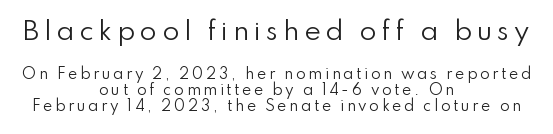
Q: Is the text bold? A: No.
Q: Is the text italic (slanted)? A: No, it is upright.
Q: Is the text underlined? A: No.
Q: How is the paragraph aligned? A: Centered.
Q: Is the spacing between lines tight, normal or loose? A: Tight.
Q: Which block of text is set in a larger size, the first (top) or the second (bottom)? A: The first (top) one.
